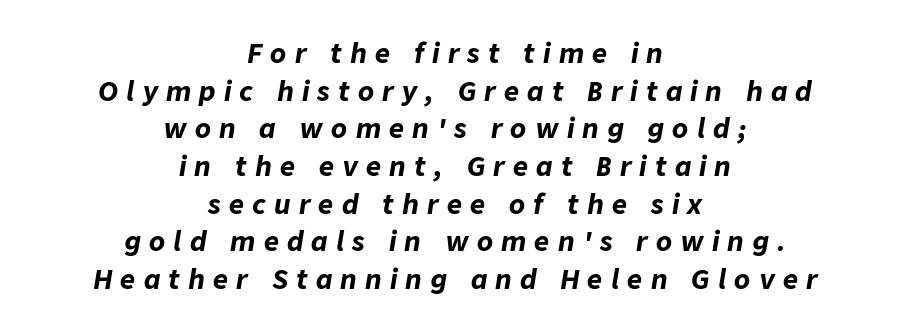
Q: Is the text bold? A: Yes.
Q: Is the text italic (slanted)? A: Yes, it leans right by about 9 degrees.
Q: Is the text underlined? A: No.
Q: How is the paragraph aligned? A: Centered.
Q: Is the spacing between letters normal or unusually wide? A: Unusually wide.
Q: Is the spacing between lines tight, normal or loose? A: Normal.
